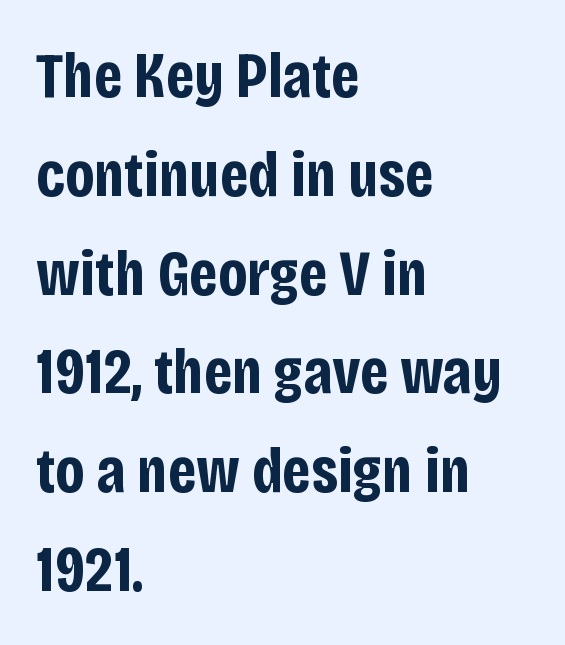
The image shows 65 px bold, condensed sans-serif type, upright; set left-aligned, normal line spacing (1.52x), normal letter spacing, not underlined; low stroke contrast and a large x-height.
